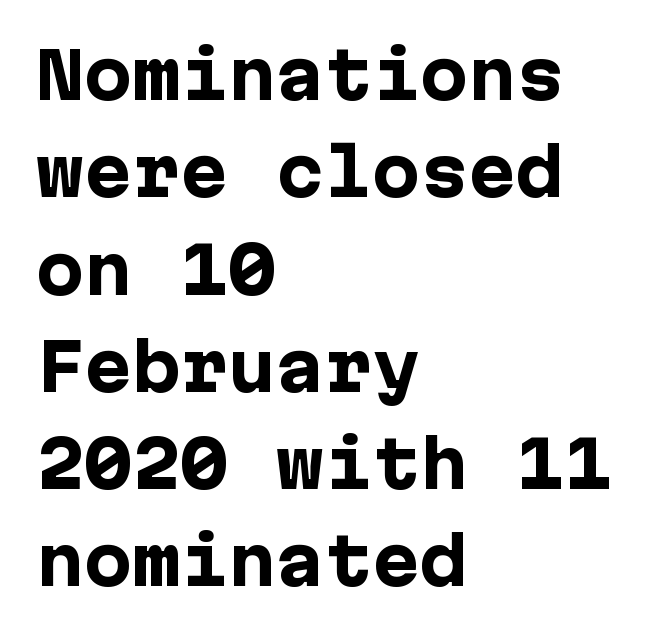
Here the glyphs are tracked normally, forming tight word shapes. In CSS terms this would be text-align: left. Classification — sans serif. The glyphs are unaccompanied by any horizontal stroke below them. The specimen reads as upright at a glance.
